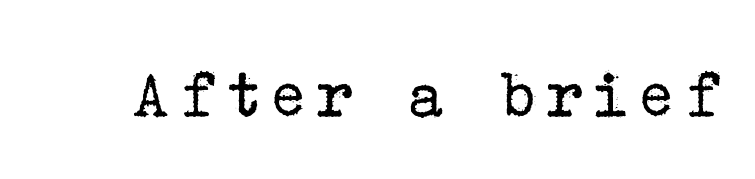
The image shows 71 px regular-weight serif type, upright; set not underlined; low stroke contrast and a medium x-height.
